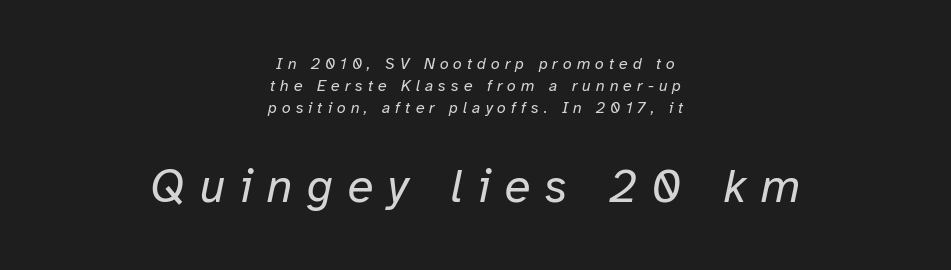
{"italic": "yes", "lean": "right", "slant_degrees": 12, "bold": "no", "weight": "regular", "width": "normal", "stroke_contrast": "low", "x_height": "medium", "monospaced": "no", "underline": "no", "align": "center", "line_spacing": "normal", "line_spacing_ratio": 1.39, "letter_spacing": "wide", "letter_spacing_em": 0.31, "larger_block": "second", "size_ratio": 2.94, "glyph_px": 47}
